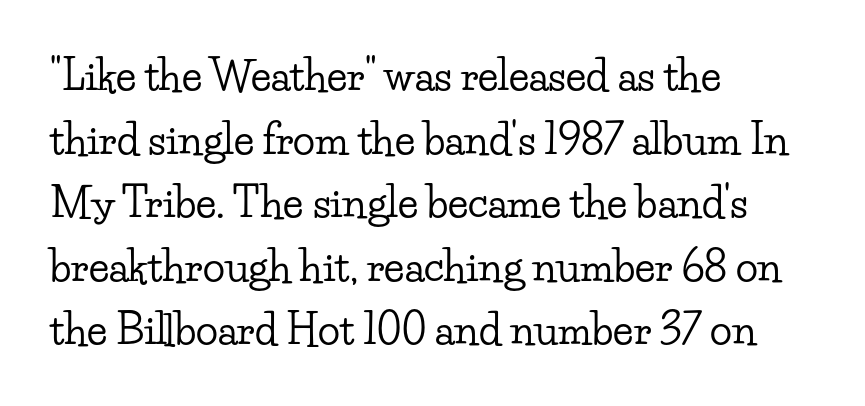
Q: Is the text italic (slanted)? A: No, it is upright.
Q: Is the typeface a serif or a sans-serif typeface? A: Serif.
Q: Is the text underlined? A: No.
Q: How is the paragraph aligned? A: Left-aligned.
Q: Is the spacing between letters normal or unusually wide? A: Normal.
Q: Is the spacing between lines tight, normal or loose? A: Normal.
Q: Width (condensed, normal, or wide)? A: Wide.
Q: Stroke contrast? A: Low.
Q: x-height? A: Small.
Q: Monospaced? A: No.
